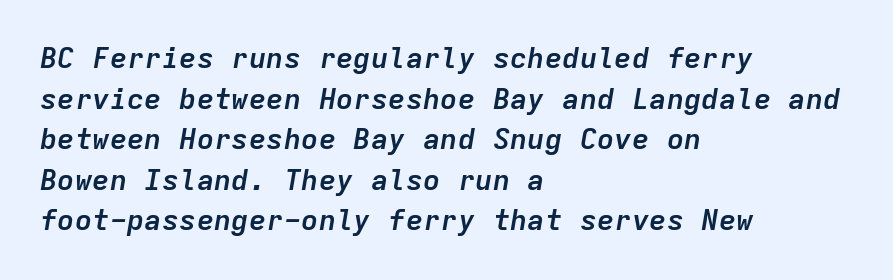
The rendering uses typewriter-style spacing with identical character cells. Observe the lean: these are italic letterforms. The strip under each line holds only bare page. Short and long lines alike share a common starting point at left. Between one letter and the next there's only the usual sliver of space.
